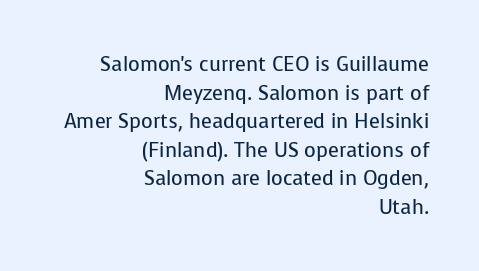
Caption: face not bold, strokes unweighted. The setting favours the right margin, as signatures and pull-quotes sometimes do. How are the letters spaced? Ordinarily, with no added tracking. This sample uses an upright cut, with every glyph sitting square on the baseline.
